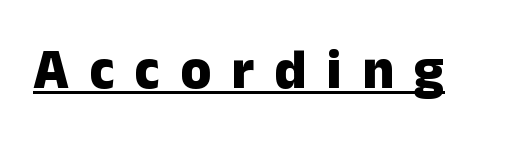
Caption: expanded tracking, letters set apart. Nope, not italic — everything's standing straight. A typesetter would label this face a sans. These lines carry a lot of weight — the face is fully bold.
